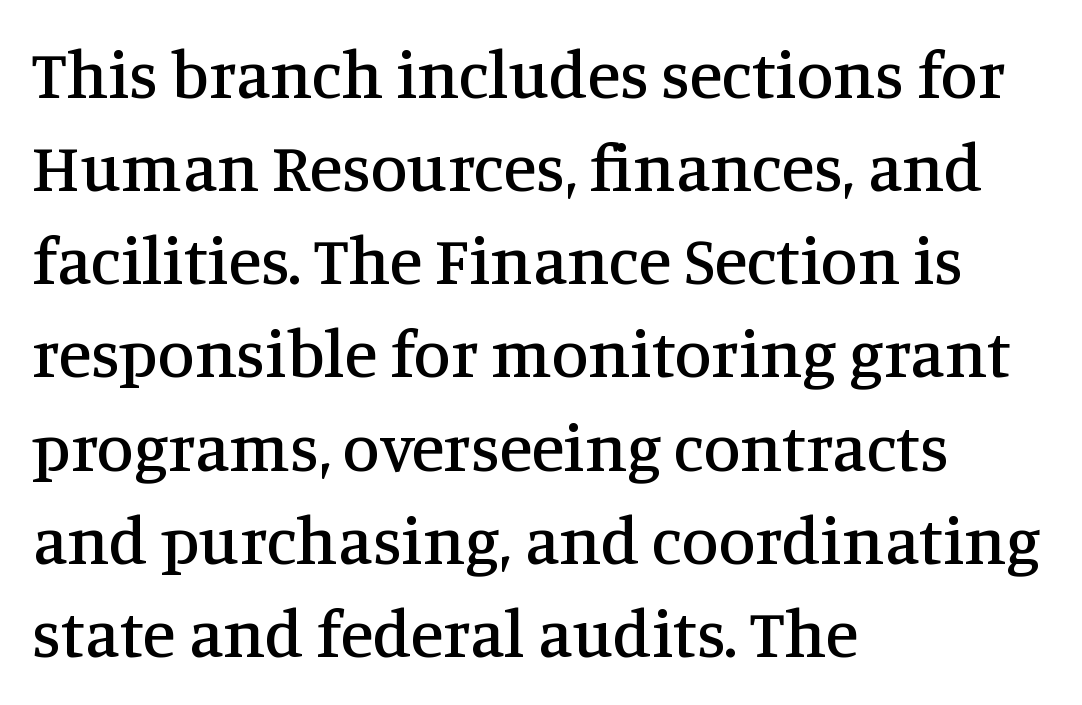
Q: Is the text italic (slanted)? A: No, it is upright.
Q: Is the typeface a serif or a sans-serif typeface? A: Serif.
Q: Is the text underlined? A: No.
Q: How is the paragraph aligned? A: Left-aligned.
Q: Is the spacing between letters normal or unusually wide? A: Normal.
Q: Is the spacing between lines tight, normal or loose? A: Normal.
Q: Width (condensed, normal, or wide)? A: Normal.
Q: Stroke contrast? A: Medium.
Q: x-height? A: Large.
Q: Monospaced? A: No.
